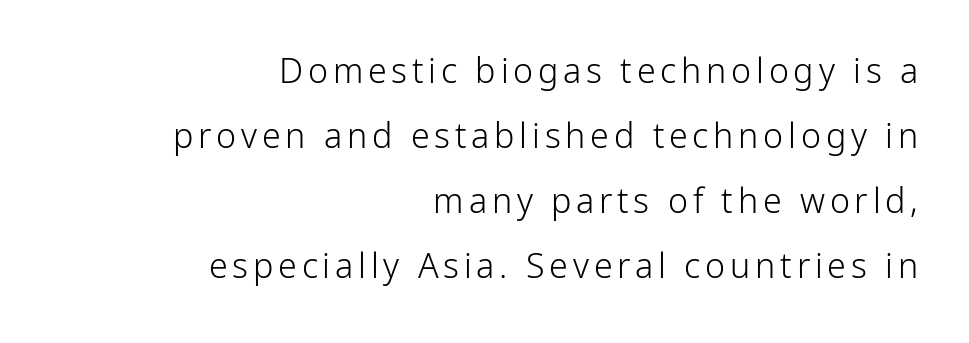
The image shows 34 px light sans-serif type, upright; set right-aligned, loose line spacing (1.91x), not underlined; low stroke contrast and a medium x-height.
